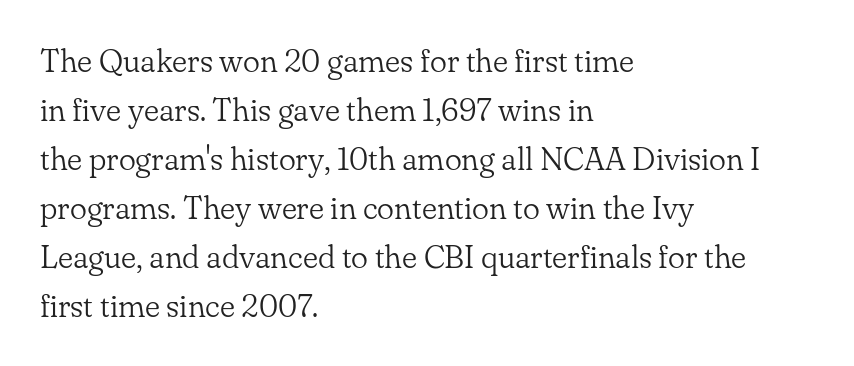
Q: Is the text bold? A: No.
Q: Is the text italic (slanted)? A: No, it is upright.
Q: Is the typeface a serif or a sans-serif typeface? A: Serif.
Q: Is the text underlined? A: No.
Q: How is the paragraph aligned? A: Left-aligned.
Q: Is the spacing between letters normal or unusually wide? A: Normal.
Q: Is the spacing between lines tight, normal or loose? A: Normal.
Q: Width (condensed, normal, or wide)? A: Normal.
Q: Stroke contrast? A: Low.
Q: x-height? A: Small.
Q: Monospaced? A: No.
